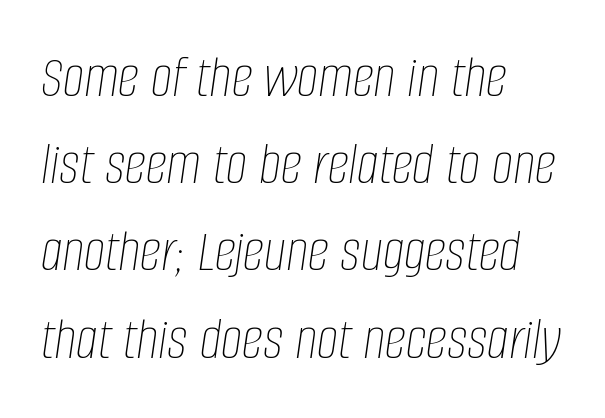
Q: Is the text bold? A: No.
Q: Is the text italic (slanted)? A: Yes, it leans right by about 8 degrees.
Q: Is the text underlined? A: No.
Q: How is the paragraph aligned? A: Left-aligned.
Q: Is the spacing between letters normal or unusually wide? A: Normal.
Q: Is the spacing between lines tight, normal or loose? A: Normal.
Q: Width (condensed, normal, or wide)? A: Condensed.
Q: Stroke contrast? A: Low.
Q: x-height? A: Large.
Q: Monospaced? A: No.
